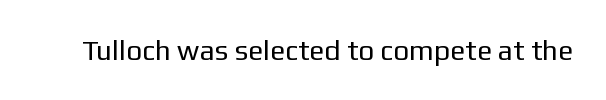
The specimen omits any rule beneath the text block's lines. Short note: letters normally spaced. Vertical strokes here are truly vertical. Note the varied advance widths — an 'i' is clearly narrower than an 'm'. The face used here is a sans, in the tradition of grotesques and geometrics.
